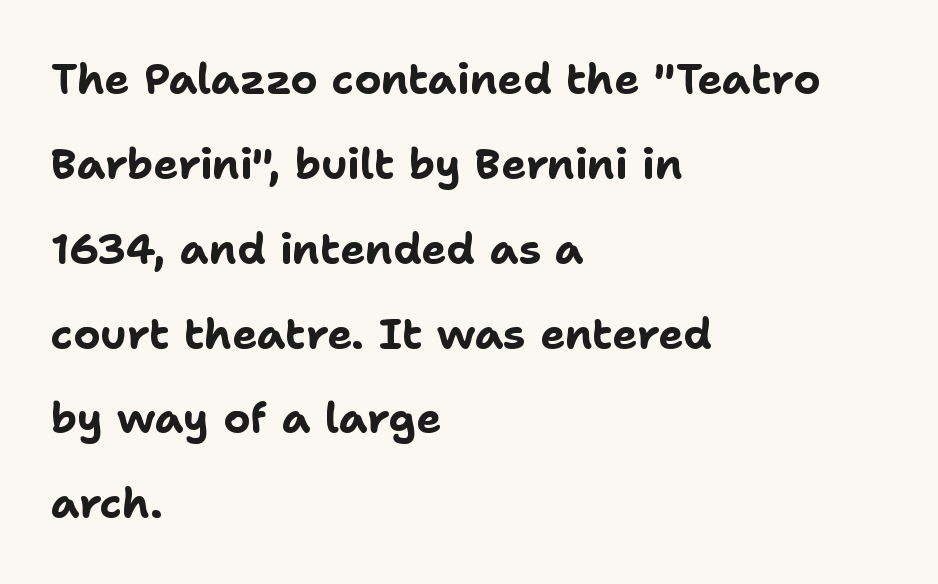
Posture: vertical. Note the varied advance widths — an 'i' is clearly narrower than an 'm'. These lines are composed in type without serifs. Line starts are locked; line ends wander. No word sits above an underline.
